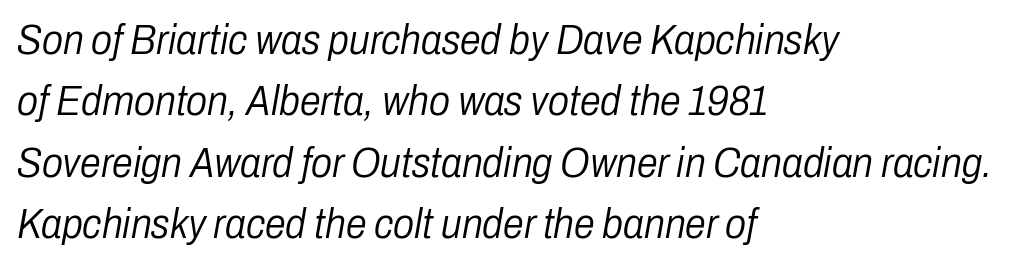
{"italic": "yes", "lean": "right", "slant_degrees": 10, "bold": "no", "weight": "light", "width": "condensed", "stroke_contrast": "low", "x_height": "medium", "monospaced": "no", "underline": "no", "align": "left", "line_spacing": "normal", "line_spacing_ratio": 1.46, "letter_spacing": "normal", "letter_spacing_em": 0.0, "glyph_px": 42}
